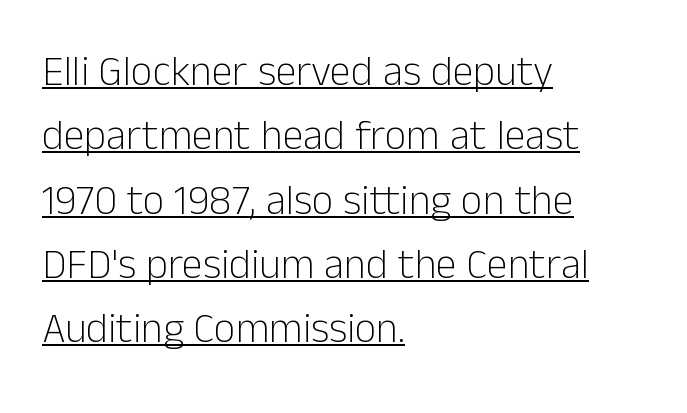
Regarding leading, the lines here are spaced in the standard way. Note the varied advance widths — an 'i' is clearly narrower than an 'm'. This is roman type, the default non-slanted kind. Weight: in the light-to-regular range. The sample's only ornament is a line tracing under the words. The setting favours the left margin, as ordinary paragraphs usually do.
